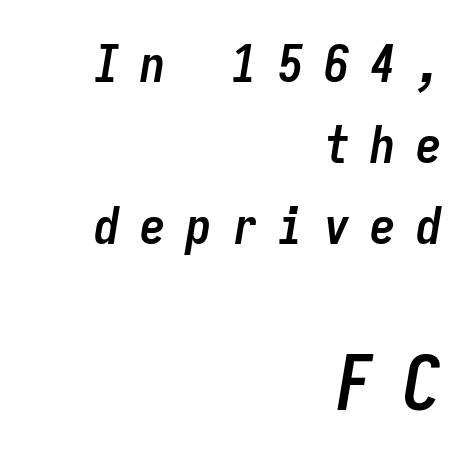
The image shows 76 px semibold, condensed type, italic (leaning right), monospaced; set right-aligned, normal line spacing (1.59x), unusually wide letter spacing (+0.4 em), not underlined; the second (bottom) block is 1.49x larger; low stroke contrast and a medium x-height.
